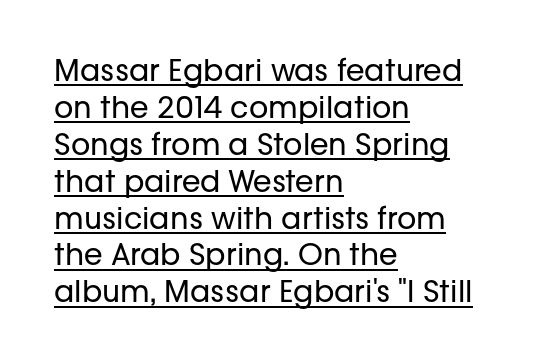
{"serif": "no", "italic": "no", "bold": "no", "weight": "regular", "width": "normal", "stroke_contrast": "low", "x_height": "medium", "monospaced": "no", "underline": "yes", "align": "left", "line_spacing_ratio": 1.23, "letter_spacing": "normal", "letter_spacing_em": 0.0, "glyph_px": 30}
